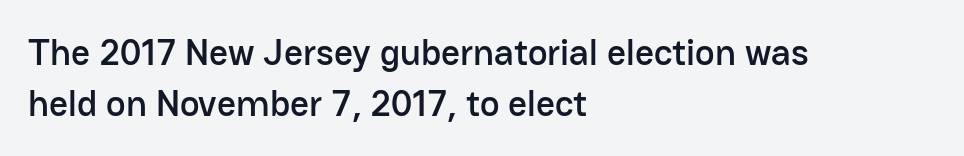
Q: Is the text italic (slanted)? A: No, it is upright.
Q: Is the typeface a serif or a sans-serif typeface? A: Sans-serif.
Q: Is the text underlined? A: No.
Q: How is the paragraph aligned? A: Left-aligned.
Q: Is the spacing between letters normal or unusually wide? A: Normal.
Q: Is the spacing between lines tight, normal or loose? A: Normal.
Q: Width (condensed, normal, or wide)? A: Normal.
Q: Stroke contrast? A: Low.
Q: x-height? A: Medium.
Q: Monospaced? A: No.
